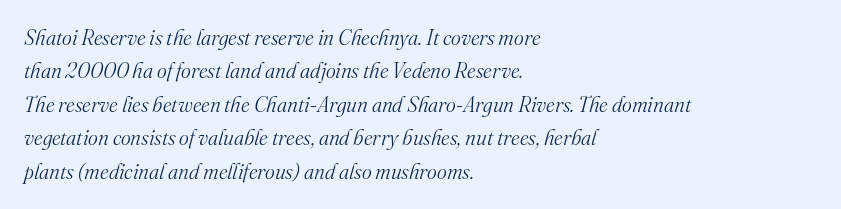
Q: Is the text bold? A: No.
Q: Is the text italic (slanted)? A: Yes, it leans right by about 16 degrees.
Q: Is the text underlined? A: No.
Q: How is the paragraph aligned? A: Left-aligned.
Q: Is the spacing between letters normal or unusually wide? A: Normal.
Q: Is the spacing between lines tight, normal or loose? A: Normal.
